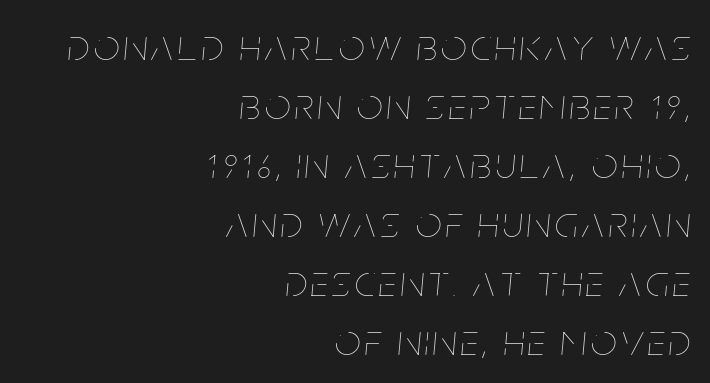
Line spacing here is normal. The lettering tilts uniformly, giving the passage an italic look. Is the block centered? No — it sits flush against the right margin. Each stroke keeps to a modest, everyday thickness or less. Each letter keeps its own natural width here, so spacing adapts to shape. Honestly, there is no underline to notice here at all.
